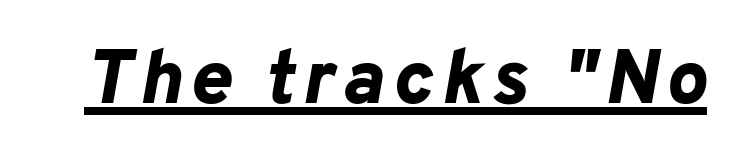
Would a proofreader flag this as italicized? Yes. The glyphs are accompanied by a horizontal stroke just below them. The passage shown is typed in a proportional face where columns would drift. Heavy-handed strokes throughout: this text is bold.
